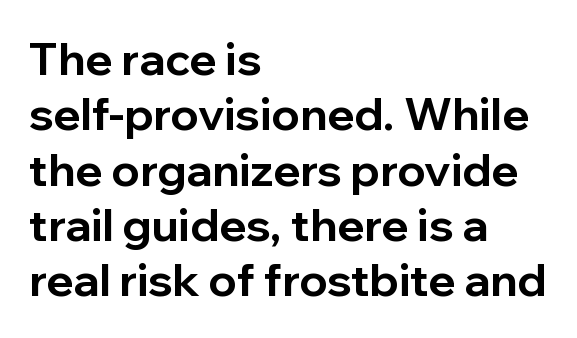
The image shows 45 px bold sans-serif type, upright; set left-aligned, line spacing 1.23x, normal letter spacing, not underlined; low stroke contrast and a medium x-height.
